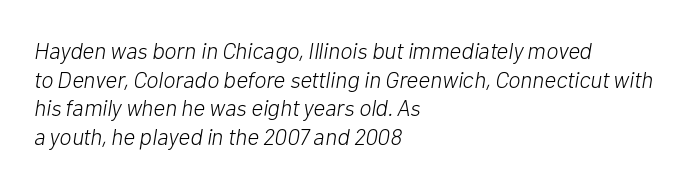
Emphasis-style slanted type is in use. The strokes are not fattened; the text isn't bold. Only glyphs here, with clear space below each row. A typesetter would call this zero additional tracking. The lines are quadded left.
